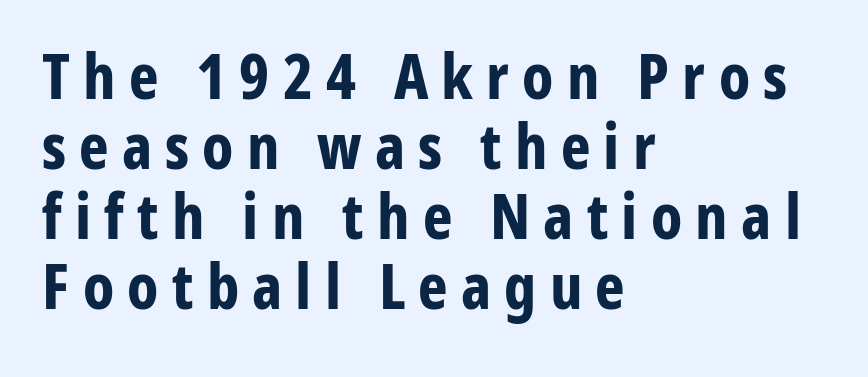
The image shows 63 px bold, condensed sans-serif type, upright; set left-aligned, tight line spacing (1.11x), unusually wide letter spacing (+0.21 em), not underlined; low stroke contrast and a medium x-height.
